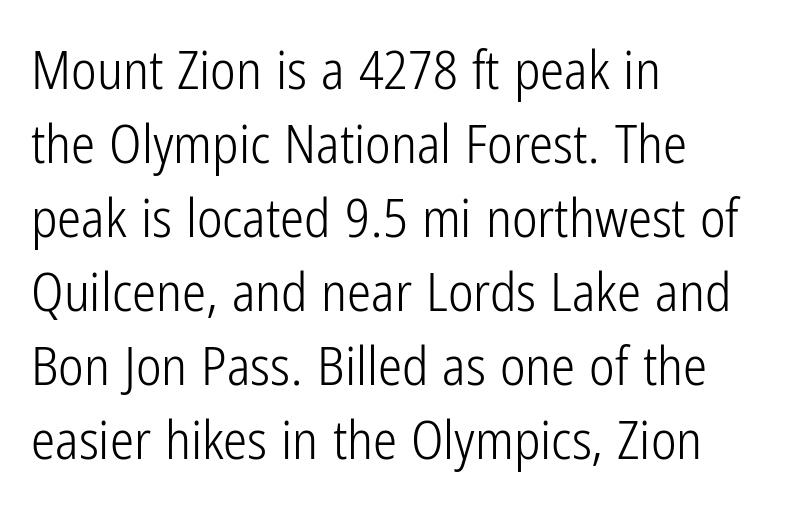
{"serif": "no", "italic": "no", "bold": "no", "weight": "light", "width": "condensed", "stroke_contrast": "low", "x_height": "medium", "monospaced": "no", "underline": "no", "align": "left", "line_spacing": "normal", "line_spacing_ratio": 1.37, "letter_spacing": "normal", "letter_spacing_em": 0.0, "glyph_px": 54}
